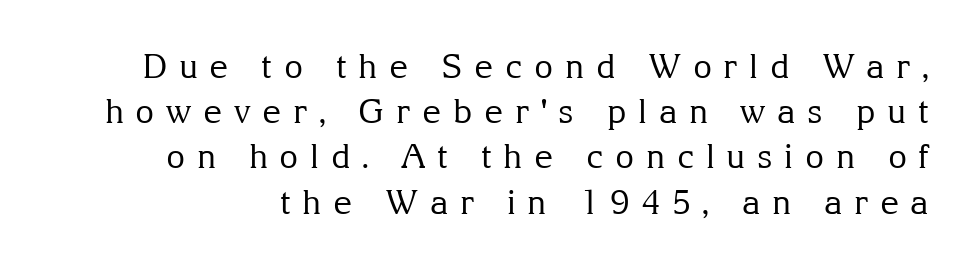
The image shows 33 px regular-weight serif type, upright; set normal line spacing (1.37x), unusually wide letter spacing (+0.35 em), not underlined; medium stroke contrast and a medium x-height.
